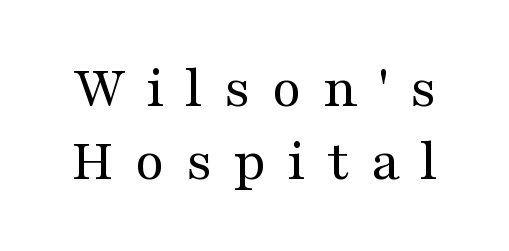
{"serif": "yes", "italic": "no", "bold": "no", "weight": "regular", "width": "wide", "stroke_contrast": "medium", "x_height": "medium", "monospaced": "no", "underline": "no", "line_spacing_ratio": 1.22, "letter_spacing": "wide", "letter_spacing_em": 0.35, "glyph_px": 60}
